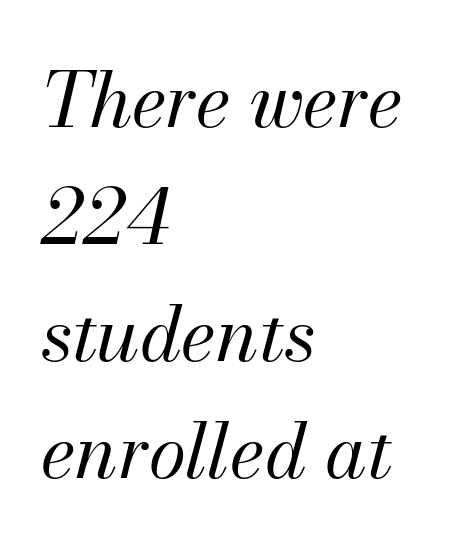
Characters are canted at an angle relative to the baseline's perpendicular. The type is set solid horizontally, with unmodified tracking. A quiet, ordinary-to-light weight characterises the typeface. A typesetter would call this leading conventional body-copy spacing.
